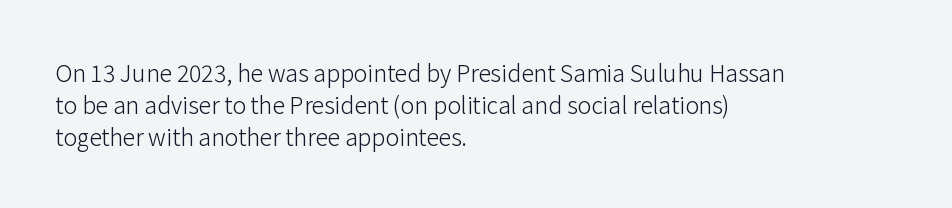
Caption: standard tracking, unaltered. Does the leading feel generous? No, just average. The lines are quadded left. Check the space under the baseline: it is left empty.
